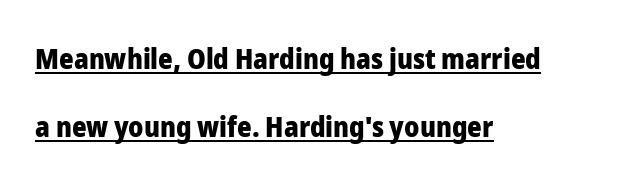
Q: Is the text bold? A: Yes.
Q: Is the text italic (slanted)? A: No, it is upright.
Q: Is the typeface a serif or a sans-serif typeface? A: Sans-serif.
Q: Is the text underlined? A: Yes.
Q: How is the paragraph aligned? A: Left-aligned.
Q: Is the spacing between letters normal or unusually wide? A: Normal.
Q: Is the spacing between lines tight, normal or loose? A: Loose.
Q: Width (condensed, normal, or wide)? A: Normal.
Q: Stroke contrast? A: Low.
Q: x-height? A: Medium.
Q: Monospaced? A: No.
